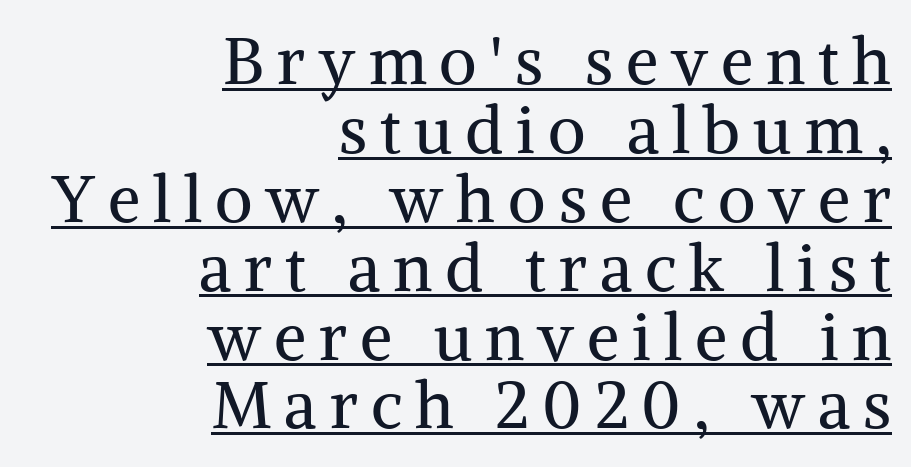
{"serif": "yes", "italic": "no", "bold": "no", "weight": "regular", "width": "normal", "stroke_contrast": "medium", "x_height": "medium", "monospaced": "no", "underline": "yes", "align": "right", "line_spacing": "tight", "line_spacing_ratio": 1.06, "letter_spacing": "wide", "letter_spacing_em": 0.2, "glyph_px": 65}
